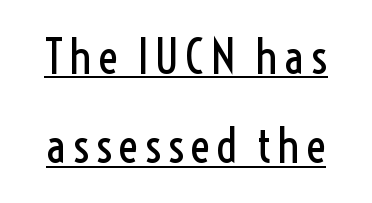
The letterforms sit at book weight or below. Proportional: the letters do not fall into vertical columns. A continuous stroke trails under the words, as in a hyperlink. Is this a sans? Yes — the strokes have no serifs. A roman cut, with each character standing at attention.
